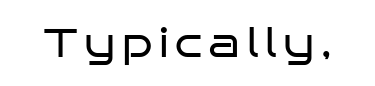
Q: Is the text bold? A: No.
Q: Is the text italic (slanted)? A: No, it is upright.
Q: Is the typeface a serif or a sans-serif typeface? A: Sans-serif.
Q: Is the text underlined? A: No.
Q: Width (condensed, normal, or wide)? A: Wide.
Q: Stroke contrast? A: Low.
Q: x-height? A: Large.
Q: Monospaced? A: No.
